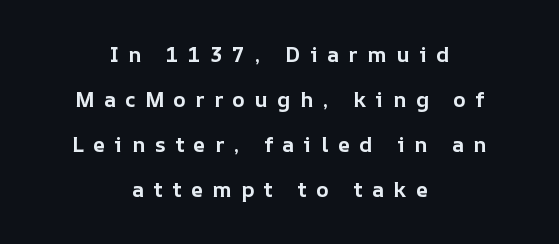
Rule under the text: the space is simply empty. The letters are spread apart with noticeably loose tracking. Horizontal alignment here is central, giving a formal, balanced look. Compared with typical paragraphs, the rows here are farther apart. If you drew a line through each stem, it would be perfectly vertical.
